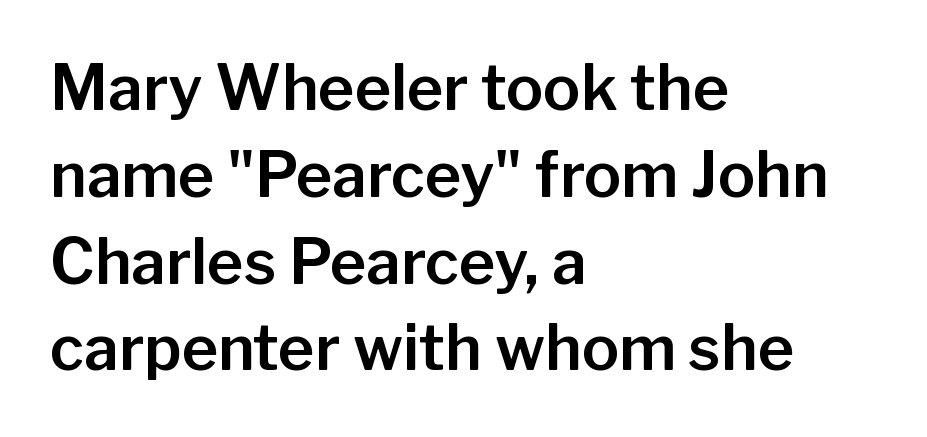
The image shows 62 px sans-serif type, upright; set left-aligned, normal line spacing (1.4x), normal letter spacing, not underlined; low stroke contrast and a medium x-height.
